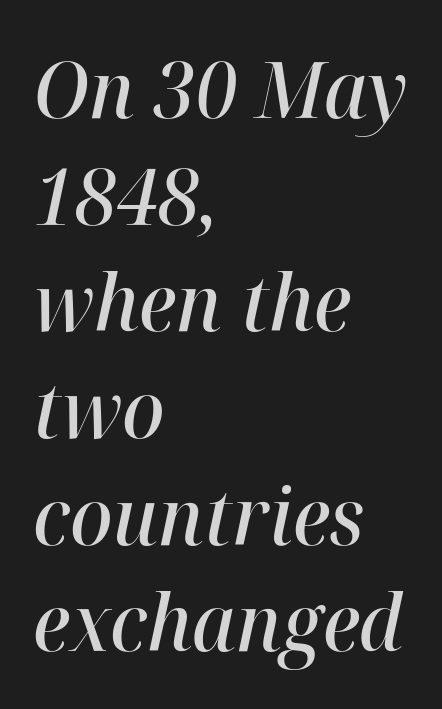
Glance below the letters and you will spot only blank space. Is this a fixed-width face? No — the glyphs have proportional, varying widths. As a designer I'd log this as weight 600, semibold. The block of text has a typical density, with ordinary space between rows. Is the block centered? No — it sits flush against the left margin. Glyph-to-glyph distance matches everyday printed text.
